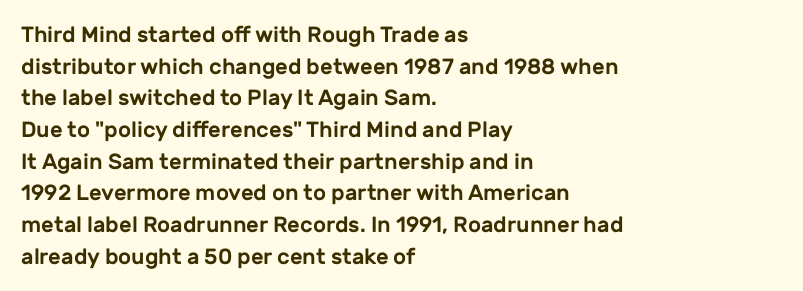
Q: Is the text italic (slanted)? A: No, it is upright.
Q: Is the text underlined? A: No.
Q: How is the paragraph aligned? A: Left-aligned.
Q: Is the spacing between letters normal or unusually wide? A: Normal.
Q: Is the spacing between lines tight, normal or loose? A: Normal.
